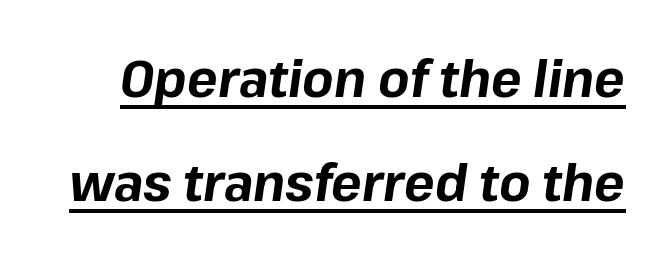
The letters advance in unequal steps, a hallmark of proportional type. Rows of type keep a wide berth in the vertical direction. Has an underline been added? It has. The letters sit at their default tracking, neither squeezed nor spread.
